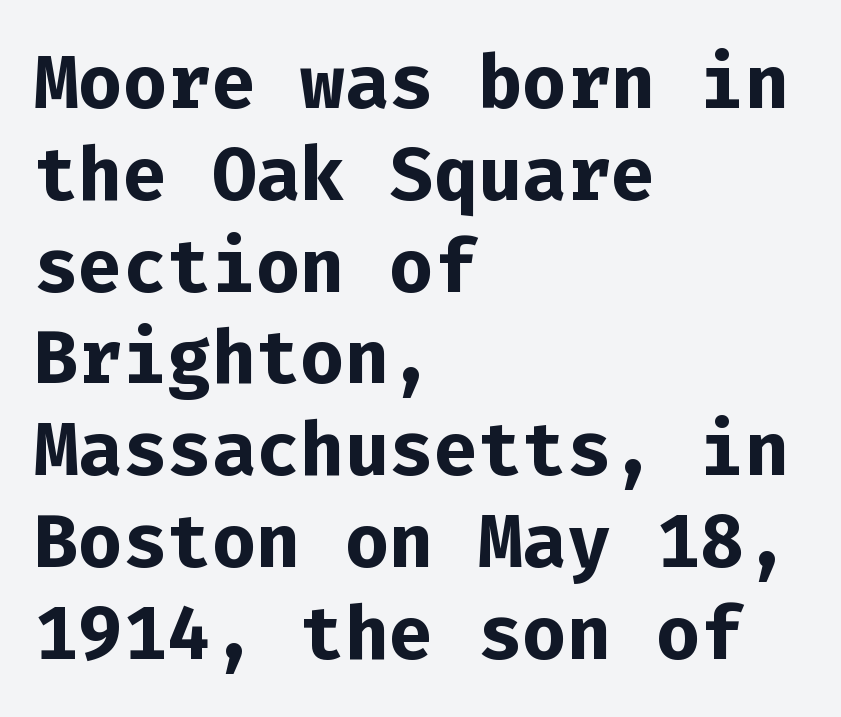
The font's upright variant was chosen for this text. Students, this is bold: see how much ink each stroke carries. Check under the words: just untouched page. This rendering uses left alignment, leaving the right contour irregular.
